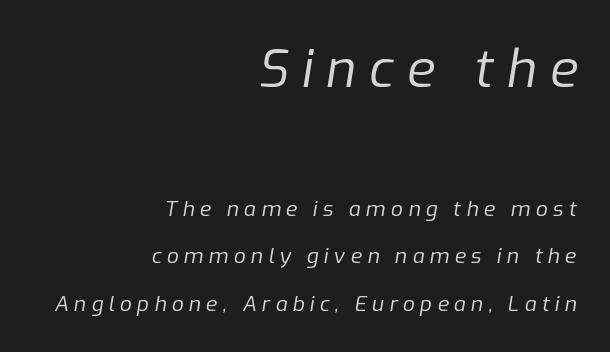
Quick note: italic. You get the large type first, then a drop to smaller type. Proportional: the letters do not fall into vertical columns. Weight: regular or lighter. All the whitespace from short lines collects on the left.
